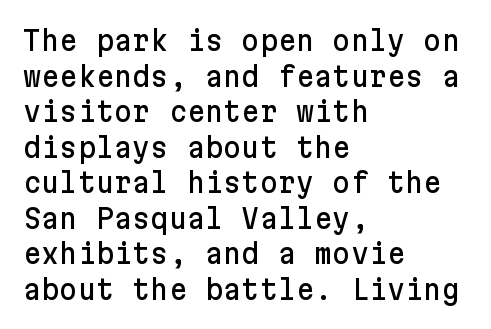
{"serif": "no", "italic": "no", "width": "normal", "stroke_contrast": "low", "x_height": "medium", "underline": "no", "align": "left", "line_spacing": "normal", "line_spacing_ratio": 1.27, "letter_spacing": "normal", "letter_spacing_em": 0.0, "glyph_px": 28}
